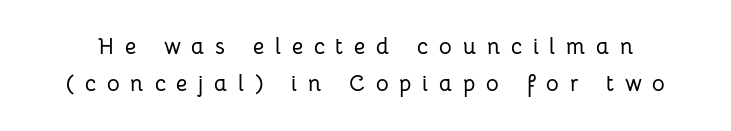
{"italic": "no", "underline": "no", "line_spacing": "normal", "line_spacing_ratio": 1.7, "letter_spacing": "wide", "letter_spacing_em": 0.49, "glyph_px": 22}
